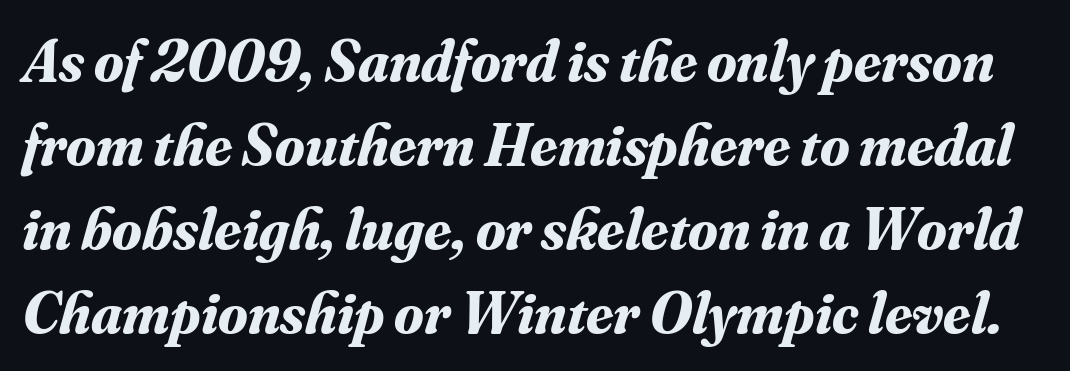
{"serif": "yes", "italic": "yes", "lean": "right", "slant_degrees": 16, "bold": "yes", "weight": "bold", "width": "normal", "stroke_contrast": "medium", "x_height": "small", "monospaced": "no", "underline": "no", "line_spacing": "normal", "line_spacing_ratio": 1.4, "letter_spacing": "normal", "letter_spacing_em": 0.0, "glyph_px": 60}
